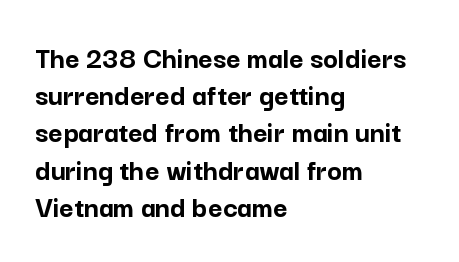
A full-strength bold gives these letters their thick strokes. Each line starts at the same left margin while the right side varies. The space directly below the letters is spotless. The face used here is proportionally spaced, like ordinary book or web type. Nothing unusual about the tracking: characters are spaced as the font intends.
